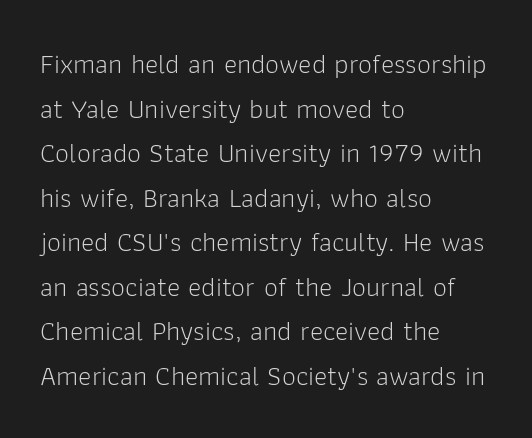
The image shows 28 px light sans-serif type, upright; set left-aligned, normal line spacing (1.59x), normal letter spacing, not underlined; low stroke contrast and a medium x-height.
